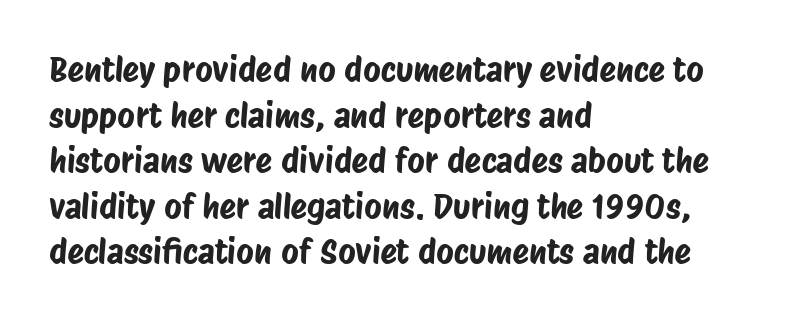
The image shows 34 px condensed sans-serif type; set left-aligned, normal line spacing (1.34x), normal letter spacing, not underlined; low stroke contrast and a large x-height.
